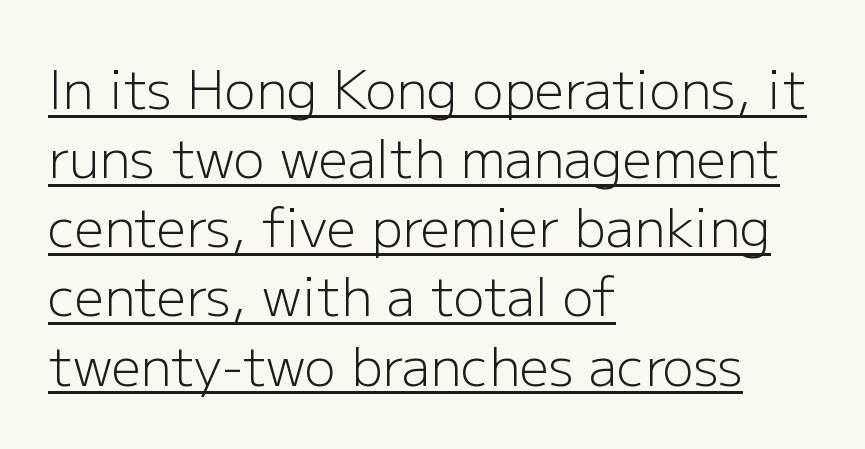
Q: Is the text bold? A: No.
Q: Is the text italic (slanted)? A: No, it is upright.
Q: Is the typeface a serif or a sans-serif typeface? A: Sans-serif.
Q: Is the text underlined? A: Yes.
Q: How is the paragraph aligned? A: Left-aligned.
Q: Is the spacing between letters normal or unusually wide? A: Normal.
Q: Is the spacing between lines tight, normal or loose? A: Normal.
Q: Width (condensed, normal, or wide)? A: Normal.
Q: Stroke contrast? A: Low.
Q: x-height? A: Medium.
Q: Monospaced? A: No.
